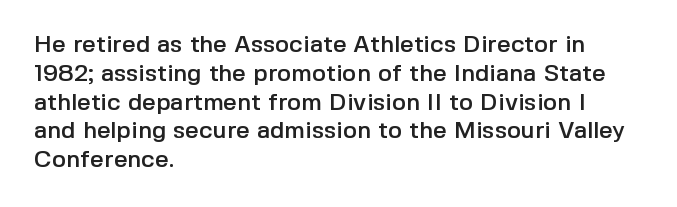
The image shows 24 px text type, upright; set left-aligned, line spacing 1.2x, normal letter spacing, not underlined.
